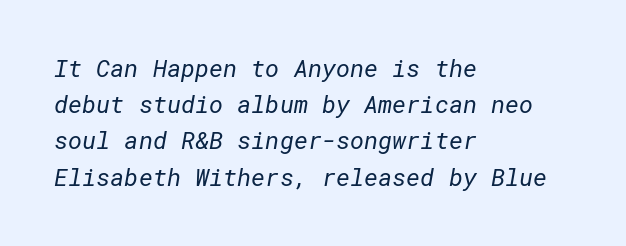
{"bold": "no", "underline": "no", "align": "left", "line_spacing": "normal", "line_spacing_ratio": 1.51, "letter_spacing": "normal", "letter_spacing_em": 0.0, "glyph_px": 24}
